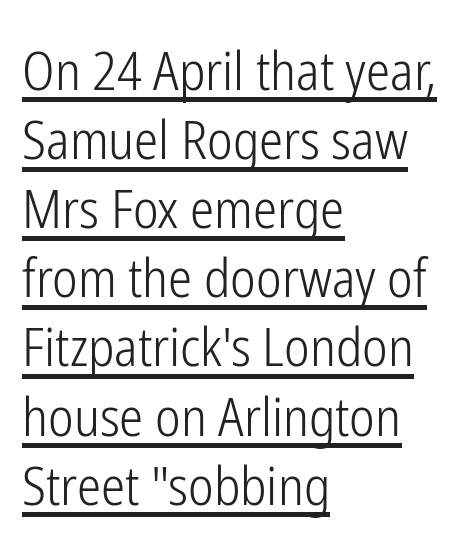
Q: Is the text bold? A: No.
Q: Is the text italic (slanted)? A: No, it is upright.
Q: Is the typeface a serif or a sans-serif typeface? A: Sans-serif.
Q: Is the text underlined? A: Yes.
Q: How is the paragraph aligned? A: Left-aligned.
Q: Is the spacing between letters normal or unusually wide? A: Normal.
Q: Is the spacing between lines tight, normal or loose? A: Normal.
Q: Width (condensed, normal, or wide)? A: Condensed.
Q: Stroke contrast? A: Low.
Q: x-height? A: Medium.
Q: Monospaced? A: No.
